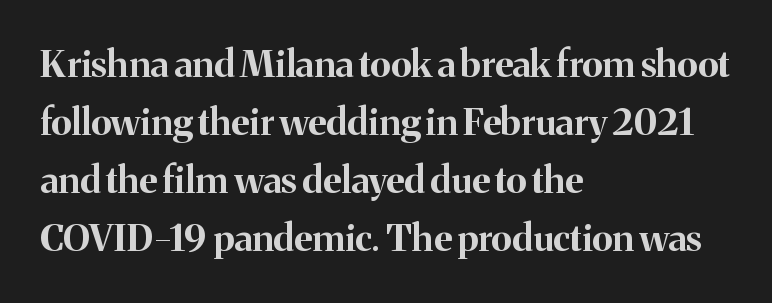
{"serif": "yes", "italic": "no", "bold": "yes", "weight": "bold", "width": "normal", "stroke_contrast": "medium", "x_height": "medium", "monospaced": "no", "underline": "no", "align": "left", "line_spacing": "normal", "line_spacing_ratio": 1.57, "letter_spacing": "normal", "letter_spacing_em": 0.0, "glyph_px": 37}
